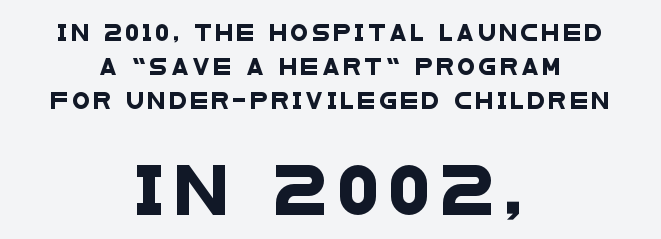
The image shows 48 px wide sans-serif type; set centered, loose line spacing (2.14x), unusually wide letter spacing (+0.23 em), not underlined; the second (bottom) block is 3.0x larger; low stroke contrast and a large x-height.
